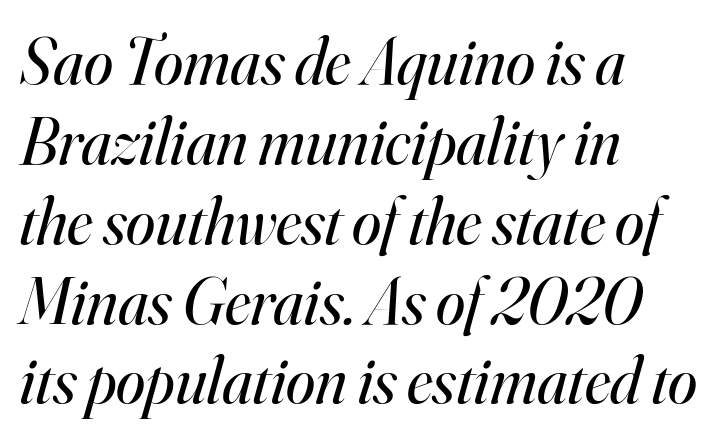
Q: Is the text bold? A: No.
Q: Is the text italic (slanted)? A: Yes, it leans right by about 16 degrees.
Q: Is the typeface a serif or a sans-serif typeface? A: Serif.
Q: Is the text underlined? A: No.
Q: How is the paragraph aligned? A: Left-aligned.
Q: Is the spacing between letters normal or unusually wide? A: Normal.
Q: Width (condensed, normal, or wide)? A: Normal.
Q: Stroke contrast? A: High.
Q: x-height? A: Small.
Q: Monospaced? A: No.
